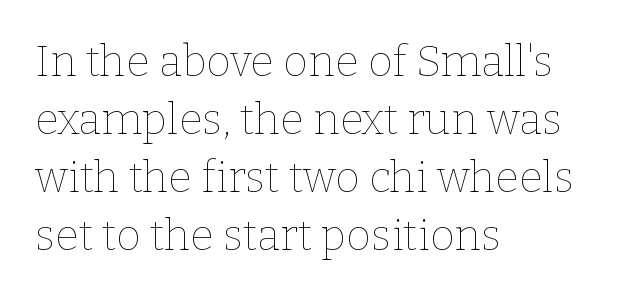
{"italic": "no", "bold": "no", "weight": "thin", "width": "normal", "stroke_contrast": "low", "x_height": "medium", "monospaced": "no", "underline": "no", "align": "left", "line_spacing": "normal", "line_spacing_ratio": 1.35, "letter_spacing": "normal", "letter_spacing_em": 0.0, "glyph_px": 43}
